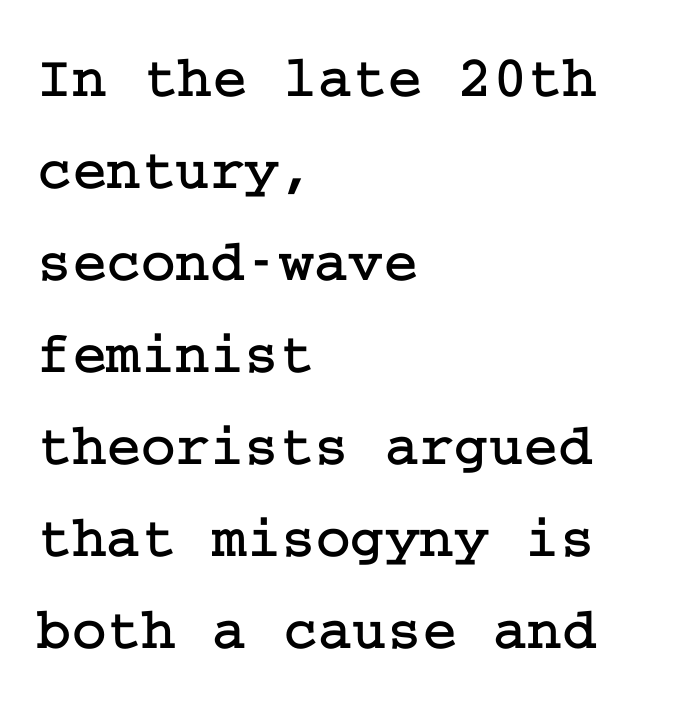
{"serif": "yes", "italic": "no", "width": "normal", "stroke_contrast": "low", "x_height": "medium", "underline": "no", "align": "left", "line_spacing": "normal", "line_spacing_ratio": 1.56, "letter_spacing": "normal", "letter_spacing_em": 0.0, "glyph_px": 59}
